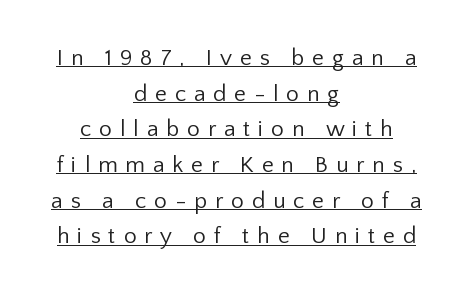
The image shows 23 px text type, upright; set centered, normal line spacing (1.55x), unusually wide letter spacing (+0.34 em), underlined.
